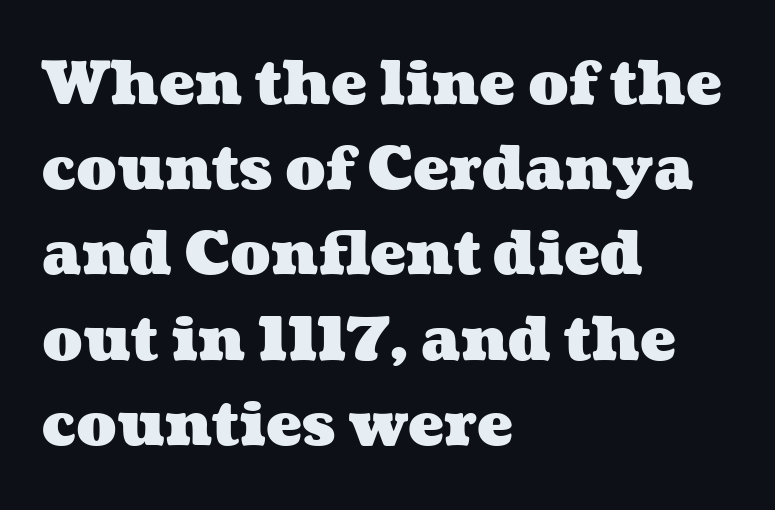
Q: Is the text bold? A: Yes.
Q: Is the text underlined? A: No.
Q: How is the paragraph aligned? A: Left-aligned.
Q: Is the spacing between letters normal or unusually wide? A: Normal.
Q: Is the spacing between lines tight, normal or loose? A: Normal.
Q: Width (condensed, normal, or wide)? A: Wide.
Q: Stroke contrast? A: Medium.
Q: x-height? A: Medium.
Q: Monospaced? A: No.
